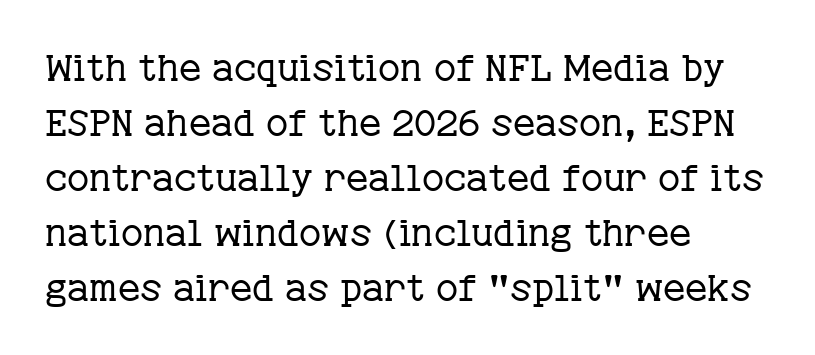
The image shows 38 px regular-weight serif type, upright; set left-aligned, normal line spacing (1.45x), normal letter spacing, not underlined; low stroke contrast and a medium x-height.
